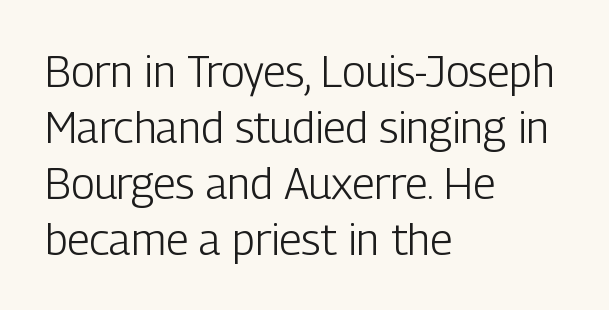
{"serif": "no", "italic": "no", "bold": "no", "weight": "light", "width": "condensed", "stroke_contrast": "low", "x_height": "medium", "monospaced": "no", "underline": "no", "align": "left", "line_spacing": "normal", "line_spacing_ratio": 1.3, "letter_spacing": "normal", "letter_spacing_em": 0.0, "glyph_px": 43}
